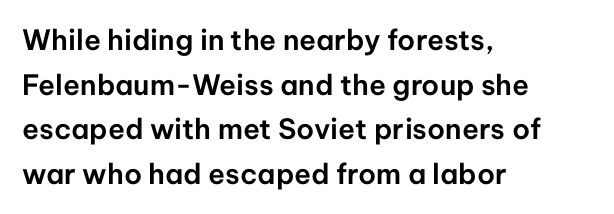
{"serif": "no", "italic": "no", "width": "normal", "stroke_contrast": "low", "x_height": "medium", "monospaced": "no", "underline": "no", "align": "left", "line_spacing": "normal", "line_spacing_ratio": 1.59, "letter_spacing": "normal", "letter_spacing_em": 0.0, "glyph_px": 28}
